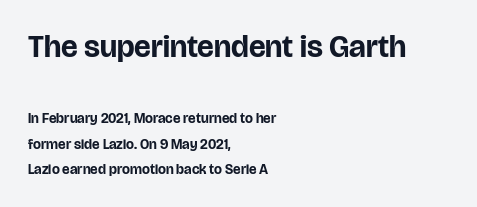
{"serif": "no", "italic": "no", "bold": "yes", "weight": "bold", "width": "normal", "stroke_contrast": "low", "x_height": "large", "monospaced": "no", "underline": "no", "align": "left", "line_spacing_ratio": 1.82, "letter_spacing": "normal", "letter_spacing_em": 0.0, "larger_block": "first", "size_ratio": 2.21, "glyph_px": 31}
